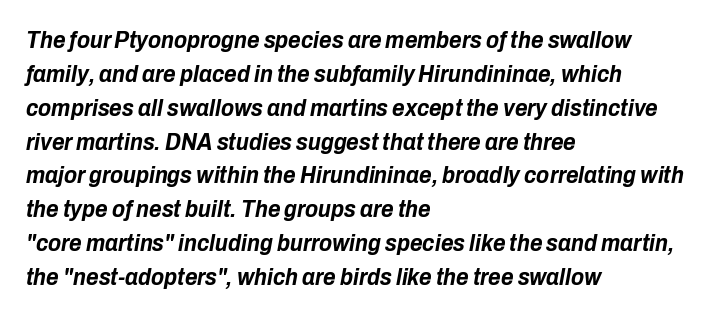
{"italic": "yes", "lean": "right", "slant_degrees": 10, "bold": "yes", "underline": "no", "align": "left", "line_spacing": "normal", "line_spacing_ratio": 1.41, "letter_spacing": "normal", "letter_spacing_em": 0.0, "glyph_px": 24}
